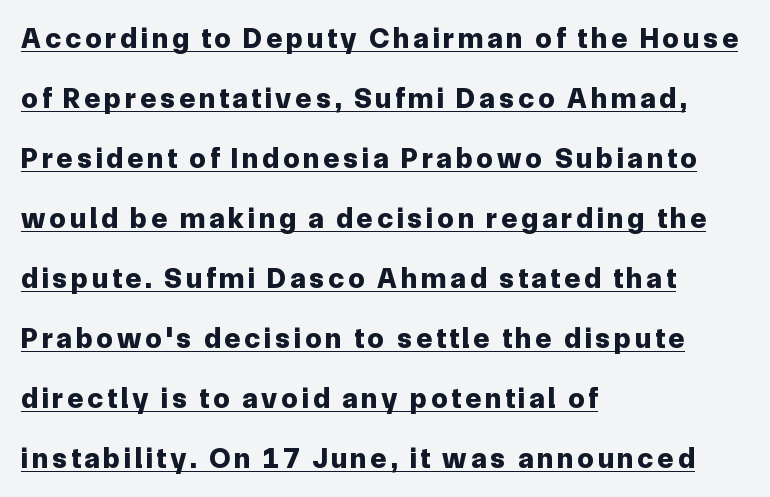
{"serif": "no", "italic": "no", "bold": "yes", "weight": "bold", "width": "normal", "stroke_contrast": "low", "x_height": "medium", "monospaced": "no", "underline": "yes", "align": "left", "line_spacing": "loose", "line_spacing_ratio": 2.07, "glyph_px": 29}
